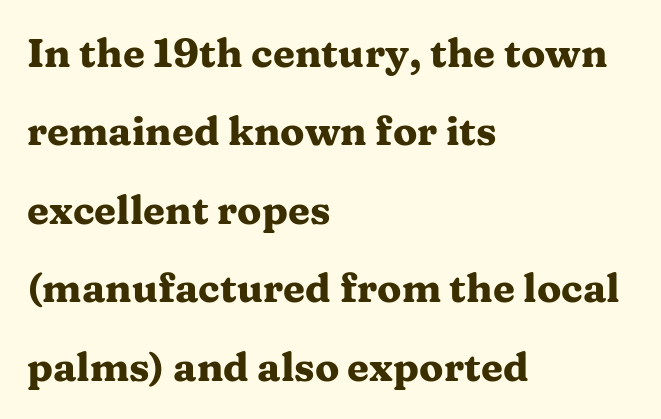
A clean baseline with only descenders dipping below it. No extra tracking has been applied to these lines. Plenty of ink on the page — the face is bold. Left-aligned paragraph, ragged on the right.
